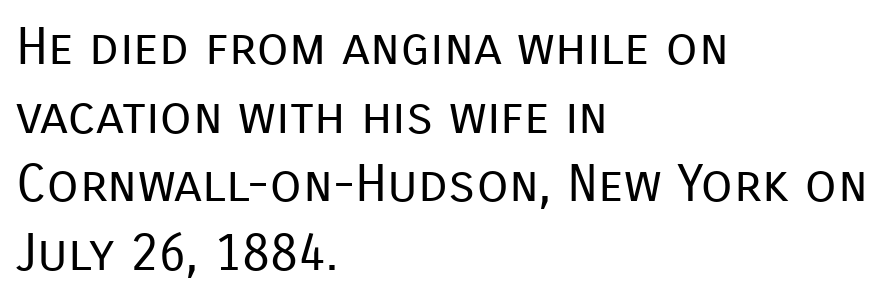
The lettering holds an erect, upright posture throughout. These lines keep a tight, regular rhythm from letter to letter. Lines of text with bare space underneath. Does the copy run flush right? No — it runs flush left. Bold? No — there's no thickening of the strokes. You could not count columns in this text — the font is proportionally spaced.
